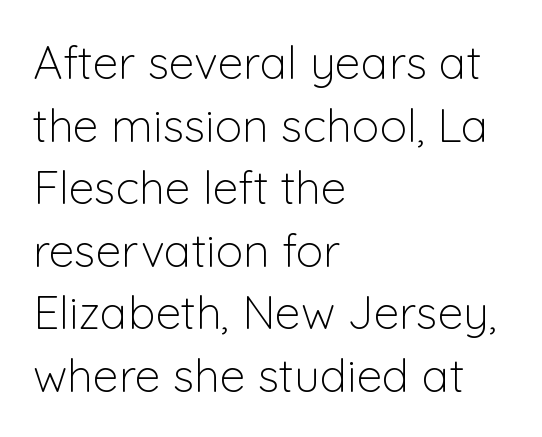
The image shows 46 px light sans-serif type, upright; set left-aligned, normal line spacing (1.36x), normal letter spacing, not underlined; low stroke contrast and a medium x-height.
